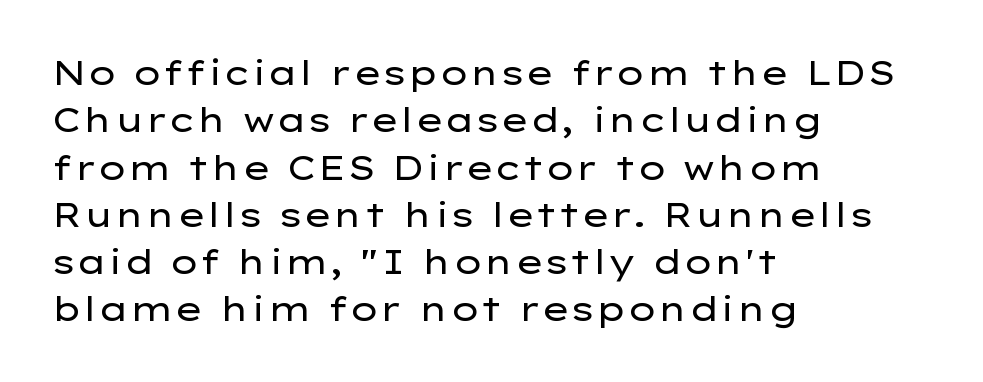
{"serif": "no", "italic": "no", "bold": "no", "weight": "regular", "width": "wide", "stroke_contrast": "low", "x_height": "medium", "monospaced": "no", "underline": "no", "align": "left", "line_spacing": "normal", "line_spacing_ratio": 1.39, "letter_spacing": "normal", "letter_spacing_em": 0.0, "glyph_px": 34}
